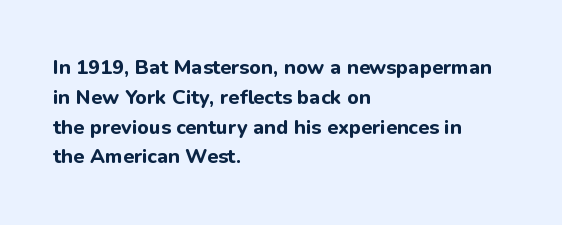
{"italic": "no", "bold": "yes", "underline": "no", "align": "left", "line_spacing": "normal", "line_spacing_ratio": 1.49, "letter_spacing": "normal", "letter_spacing_em": 0.0, "glyph_px": 20}
